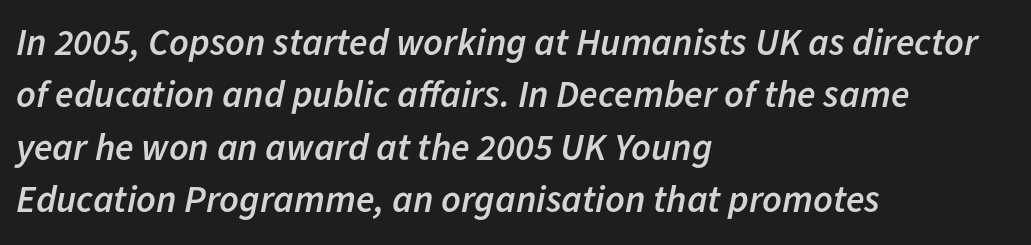
What weight is shown? A semibold, between regular and bold. Glyph-to-glyph distance matches everyday printed text. Has an underline been added? It has not. Compared with ordinary roman type, these characters are visibly tilted. Honestly, the row spacing looks completely unremarkable.
